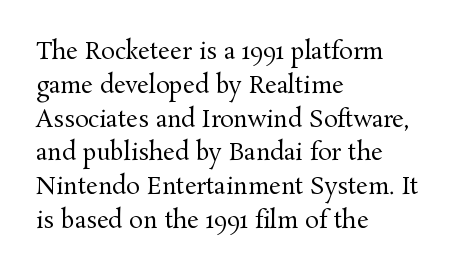
Just letters on the line, the space beneath them empty. Evenly set lines give the paragraph a standard silhouette. Heft: none added — not bold. Notice how the passage keeps a crisp vertical edge on the left only. No extra tracking has been applied to these lines. A roman cut, with each character standing at attention.
